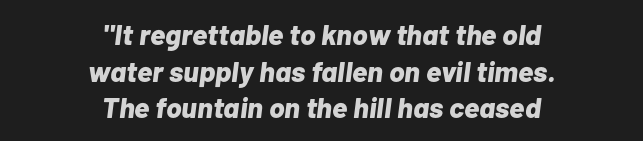
The image shows 29 px bold type, italic (leaning right); set centered, normal line spacing (1.26x), normal letter spacing, not underlined; low stroke contrast and a medium x-height.
